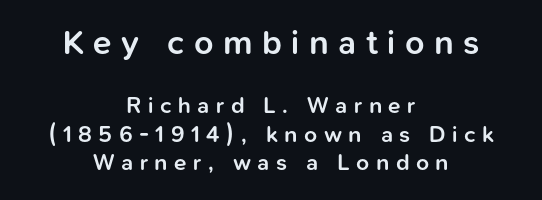
{"serif": "no", "italic": "no", "bold": "semi", "weight": "semibold", "width": "normal", "stroke_contrast": "low", "x_height": "medium", "monospaced": "no", "underline": "no", "align": "center", "line_spacing_ratio": 1.24, "letter_spacing": "wide", "letter_spacing_em": 0.28, "larger_block": "first", "size_ratio": 1.48, "glyph_px": 34}
